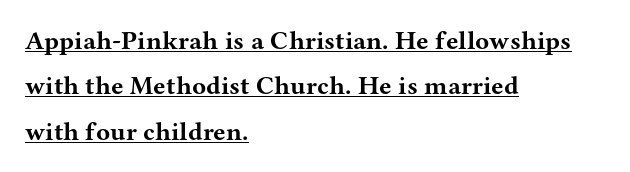
The image shows 26 px bold type, upright; set left-aligned, line spacing 1.75x, normal letter spacing, underlined.
